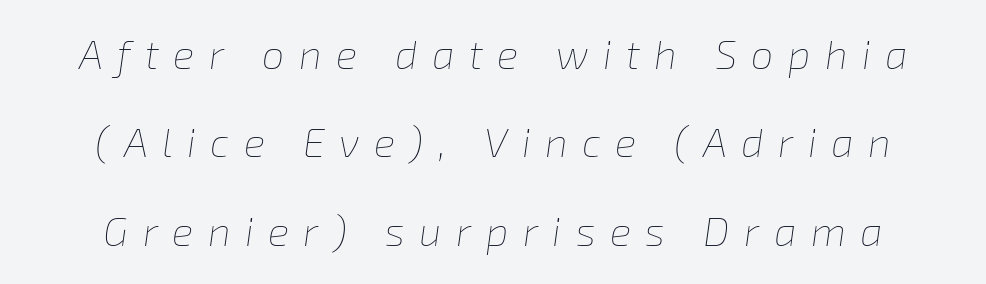
Is this a fixed-width face? No — the glyphs have proportional, varying widths. Letters have the restrained weight of plain body copy at most. Descenders hang freely into open space. Here the glyphs are tracked loosely, breaking word shapes into spaced letters. Observe the lean: these are italic letterforms. The block of text is sparse from top to bottom, with ample space between rows.
